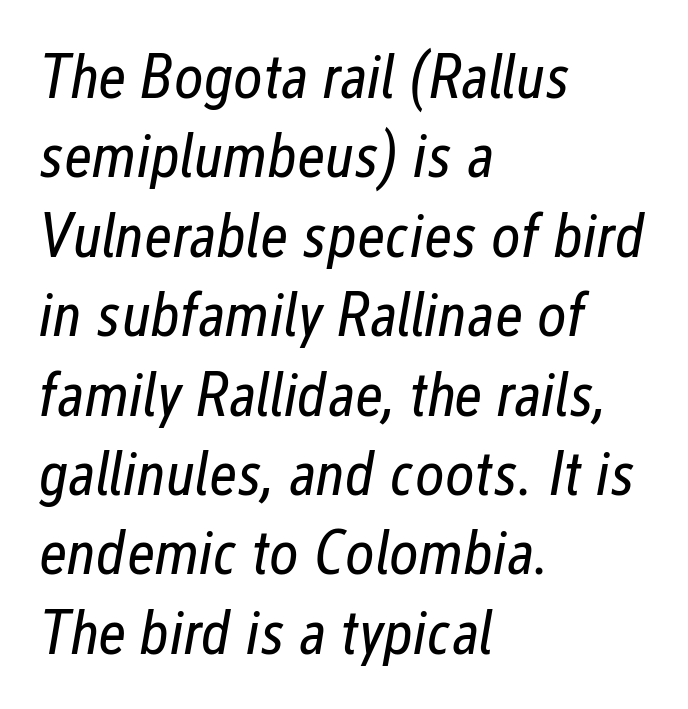
Look at the tracking — it's just the regular setting, nothing added. The font's italic variant was chosen for this text. The zone under the glyphs is completely vacant. The rendering uses a moderate line-height, typical for paragraphs.
